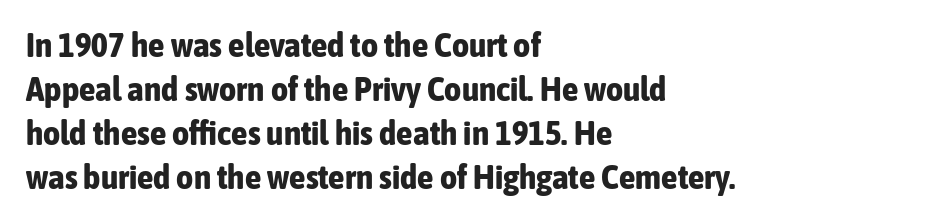
The image shows 33 px bold, condensed sans-serif type, upright; set left-aligned, normal line spacing (1.33x), normal letter spacing, not underlined; low stroke contrast and a medium x-height.
